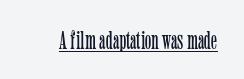
{"italic": "no", "bold": "no", "underline": "yes", "letter_spacing": "normal", "letter_spacing_em": 0.0, "glyph_px": 26}
